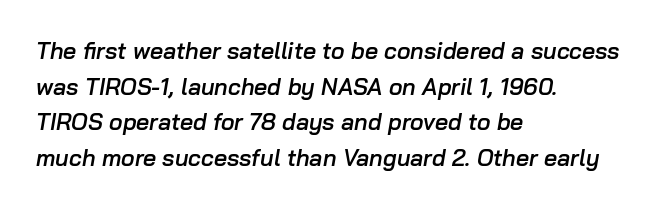
{"italic": "yes", "lean": "right", "slant_degrees": 10, "bold": "semi", "underline": "no", "align": "left", "line_spacing": "normal", "line_spacing_ratio": 1.55, "letter_spacing": "normal", "letter_spacing_em": 0.0, "glyph_px": 23}
